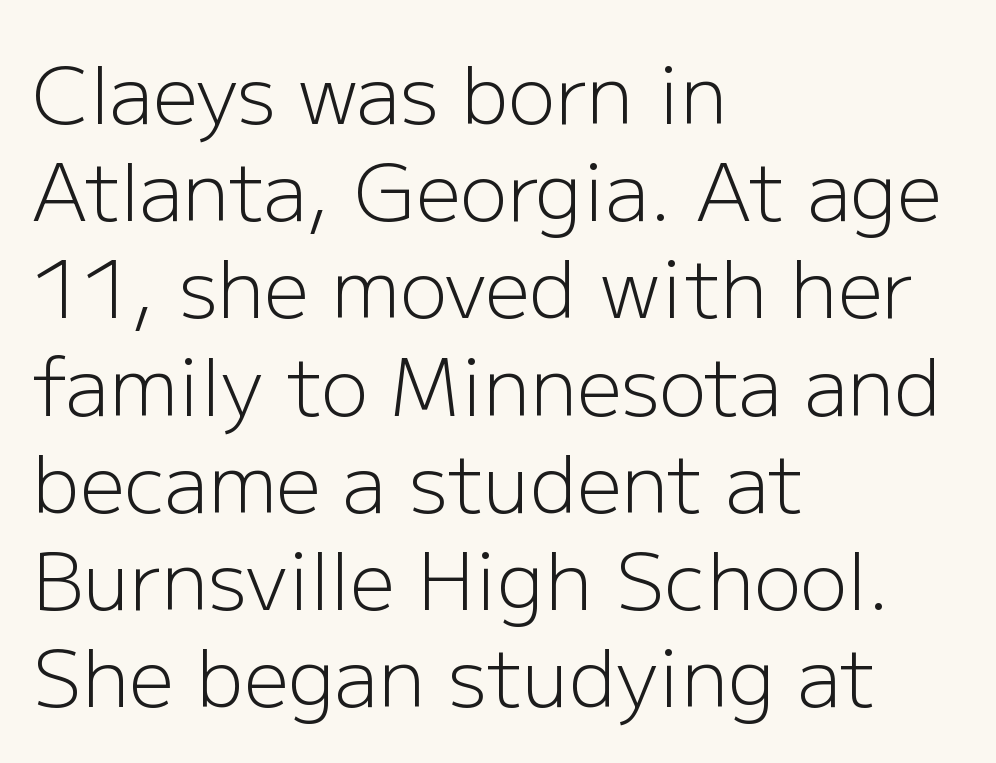
The image shows 79 px light sans-serif type, upright; set left-aligned, line spacing 1.23x, normal letter spacing, not underlined; low stroke contrast and a medium x-height.
